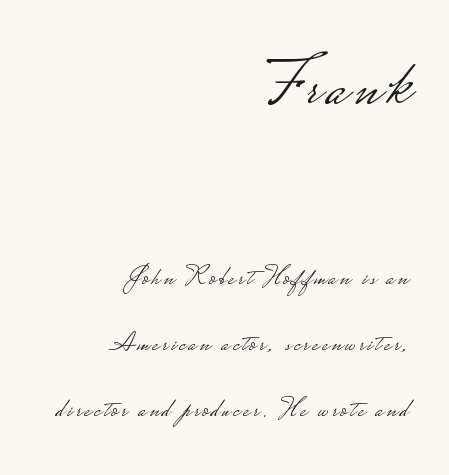
Right-aligned paragraph, ragged on the left. A bare baseline throughout the passage. Compare the two chunks: the upper has the greater cap height. These lines are rendered in a variable-pitch font.
